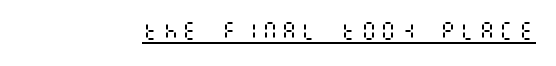
Q: Is the text bold? A: No.
Q: Is the text italic (slanted)? A: No, it is upright.
Q: Is the text underlined? A: Yes.
